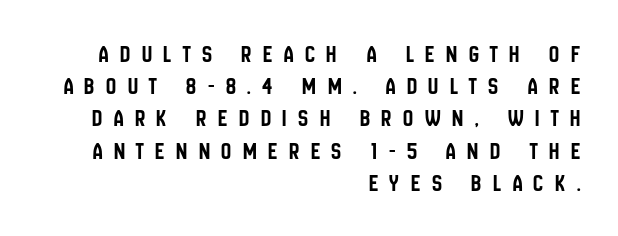
Tall strokes in this sample are plumb rather than angled. The lines in this sample share a right terminus and differ only in where they begin. The leading is moderate, giving the passage an even texture. The specimen omits any rule beneath the text block's lines.
